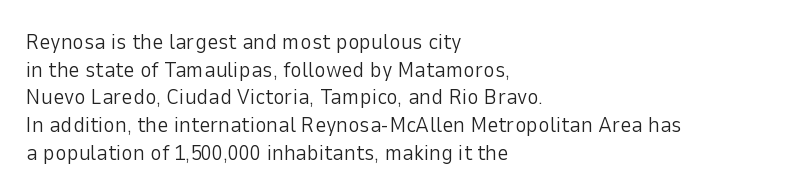
The image shows 22 px text type, upright; set left-aligned, normal line spacing (1.26x), normal letter spacing, not underlined.
